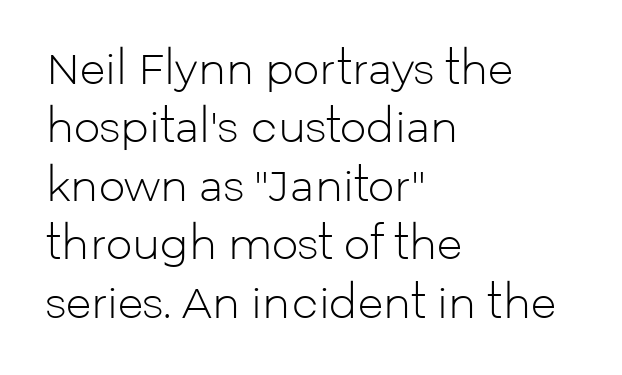
The image shows 42 px light sans-serif type, upright; set left-aligned, normal line spacing (1.39x), normal letter spacing, not underlined; low stroke contrast and a medium x-height.
